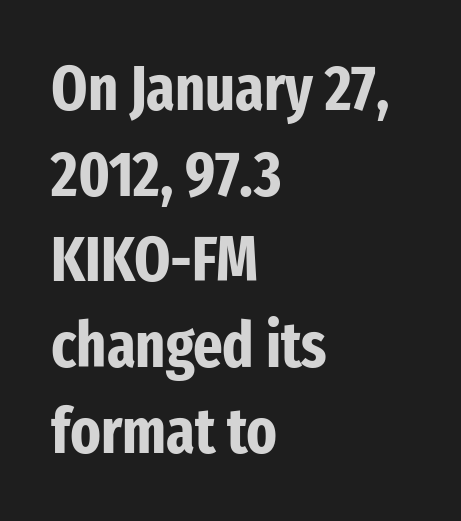
The image shows 63 px bold, condensed sans-serif type, upright; set left-aligned, normal line spacing (1.36x), normal letter spacing, not underlined; low stroke contrast and a medium x-height.
